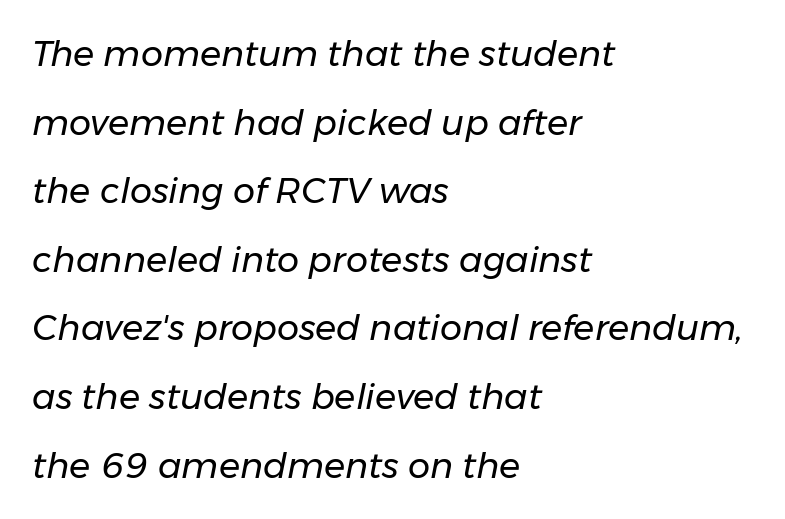
The image shows 35 px regular-weight type, italic (leaning right); set left-aligned, loose line spacing (1.96x), normal letter spacing, not underlined; low stroke contrast and a medium x-height.
